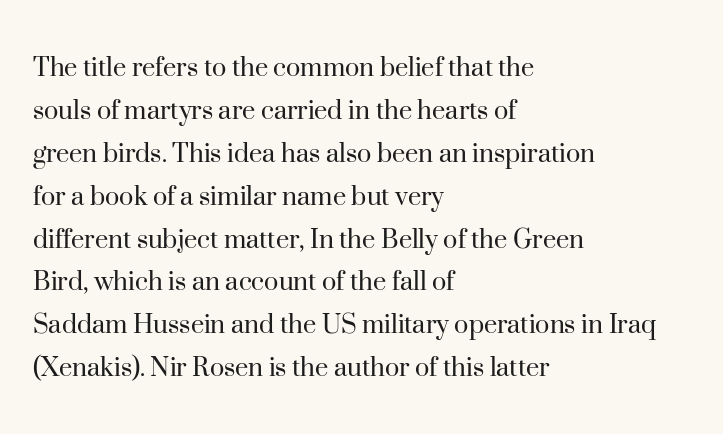
{"serif": "yes", "italic": "no", "bold": "no", "weight": "regular", "width": "normal", "stroke_contrast": "high", "x_height": "small", "monospaced": "no", "underline": "no", "align": "left", "line_spacing": "normal", "line_spacing_ratio": 1.43, "letter_spacing": "normal", "letter_spacing_em": 0.0, "glyph_px": 30}
